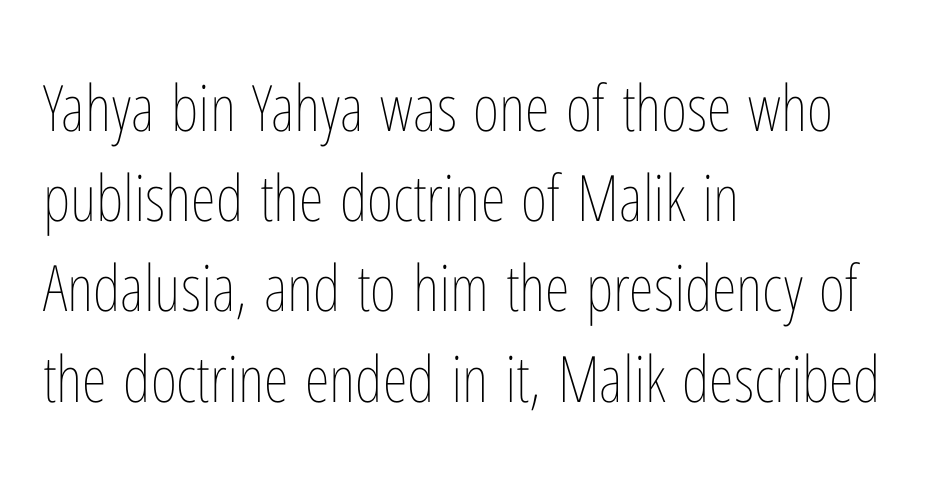
{"italic": "no", "bold": "no", "weight": "thin", "width": "condensed", "stroke_contrast": "low", "x_height": "medium", "monospaced": "no", "underline": "no", "align": "left", "line_spacing": "normal", "line_spacing_ratio": 1.41, "letter_spacing": "normal", "letter_spacing_em": 0.0, "glyph_px": 64}
